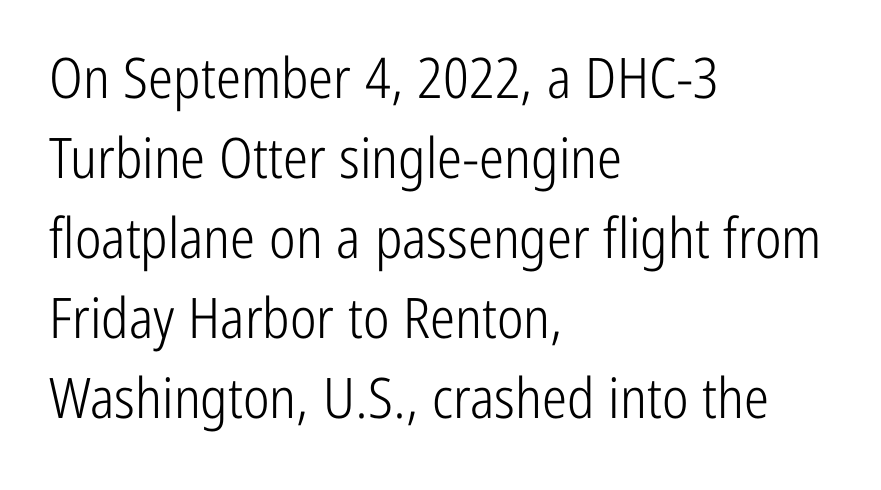
Q: Is the text bold? A: No.
Q: Is the text italic (slanted)? A: No, it is upright.
Q: Is the typeface a serif or a sans-serif typeface? A: Sans-serif.
Q: Is the text underlined? A: No.
Q: How is the paragraph aligned? A: Left-aligned.
Q: Is the spacing between letters normal or unusually wide? A: Normal.
Q: Is the spacing between lines tight, normal or loose? A: Normal.
Q: Width (condensed, normal, or wide)? A: Condensed.
Q: Stroke contrast? A: Low.
Q: x-height? A: Medium.
Q: Monospaced? A: No.
